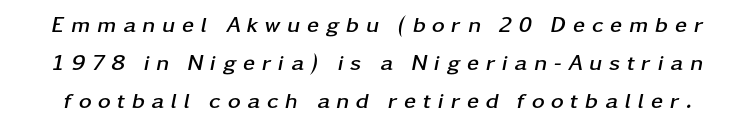
{"italic": "yes", "lean": "right", "slant_degrees": 11, "bold": "yes", "underline": "no", "line_spacing_ratio": 1.72, "letter_spacing": "wide", "letter_spacing_em": 0.3, "glyph_px": 22}
